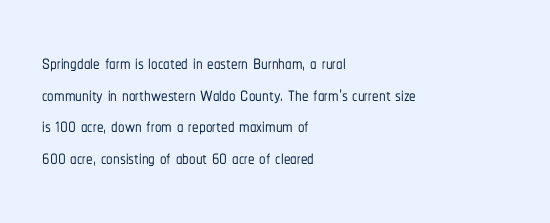
Q: Is the text italic (slanted)? A: No, it is upright.
Q: Is the text underlined? A: No.
Q: How is the paragraph aligned? A: Left-aligned.
Q: Is the spacing between letters normal or unusually wide? A: Normal.
